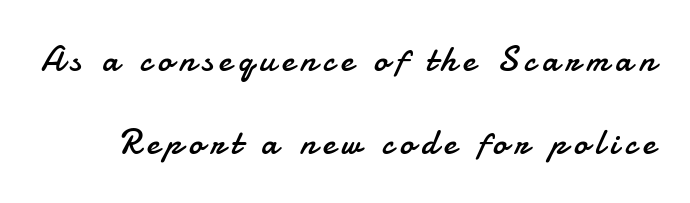
Q: Is the text bold? A: No.
Q: Is the text italic (slanted)? A: Yes.
Q: Is the typeface a serif or a sans-serif typeface? A: Sans-serif.
Q: Is the text underlined? A: No.
Q: Is the spacing between lines tight, normal or loose? A: Loose.
Q: Width (condensed, normal, or wide)? A: Normal.
Q: Stroke contrast? A: Low.
Q: x-height? A: Small.
Q: Monospaced? A: No.
